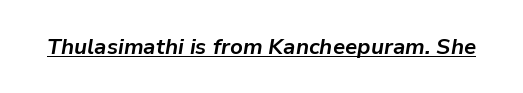
The image shows 22 px bold type, italic (leaning right); set normal letter spacing, underlined.
